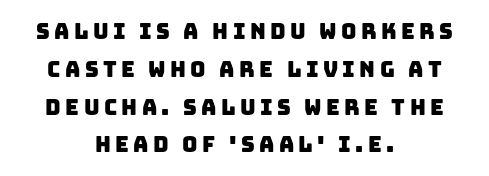
The image shows 21 px text type; set centered, line spacing 1.8x, unusually wide letter spacing (+0.21 em), not underlined.
